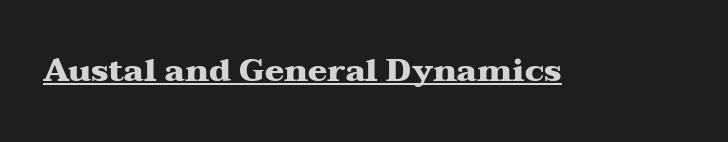
The image shows 32 px heavy, wide serif type, upright; set normal letter spacing, underlined; medium stroke contrast and a medium x-height.
